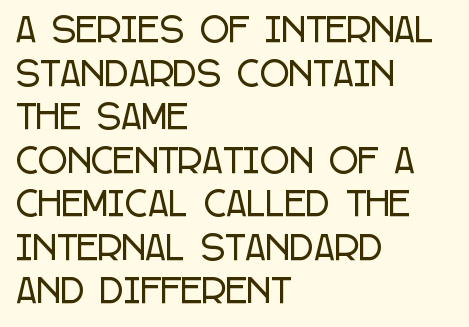
Each row of text sits above clean, open space. This is the regular roman posture of the typeface. Regarding leading, the lines here are spaced in the standard way. The compositor pushed each line to the left boundary.
